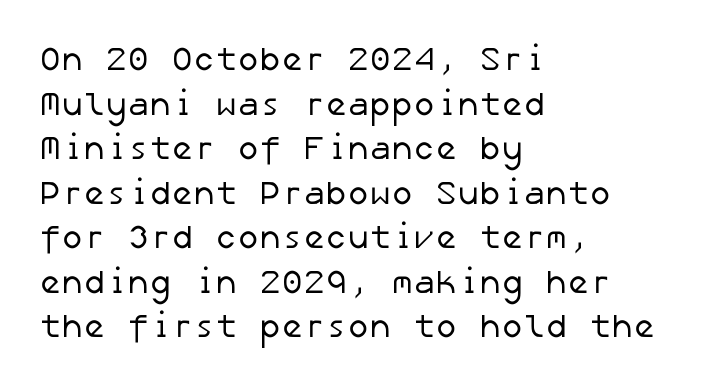
{"serif": "no", "bold": "no", "weight": "regular", "width": "normal", "stroke_contrast": "low", "x_height": "medium", "underline": "no", "align": "left", "line_spacing": "normal", "line_spacing_ratio": 1.35, "letter_spacing": "normal", "letter_spacing_em": 0.0, "glyph_px": 33}
